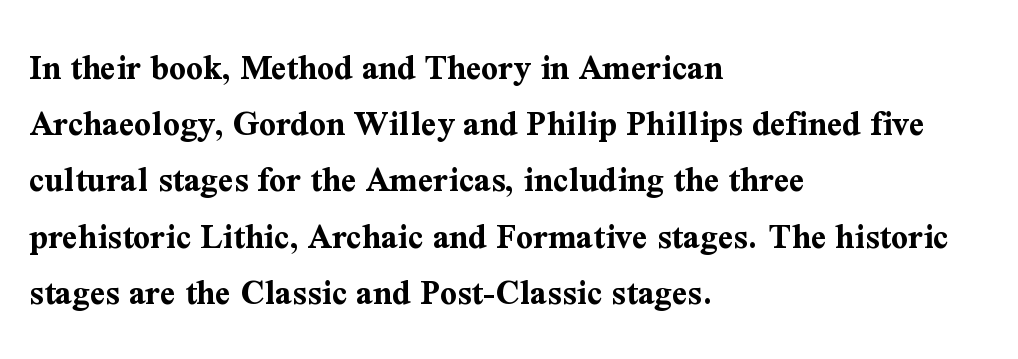
Q: Is the text bold? A: Yes.
Q: Is the text italic (slanted)? A: No, it is upright.
Q: Is the typeface a serif or a sans-serif typeface? A: Serif.
Q: Is the text underlined? A: No.
Q: How is the paragraph aligned? A: Left-aligned.
Q: Is the spacing between letters normal or unusually wide? A: Normal.
Q: Is the spacing between lines tight, normal or loose? A: Normal.
Q: Width (condensed, normal, or wide)? A: Normal.
Q: Stroke contrast? A: Medium.
Q: x-height? A: Medium.
Q: Monospaced? A: No.
